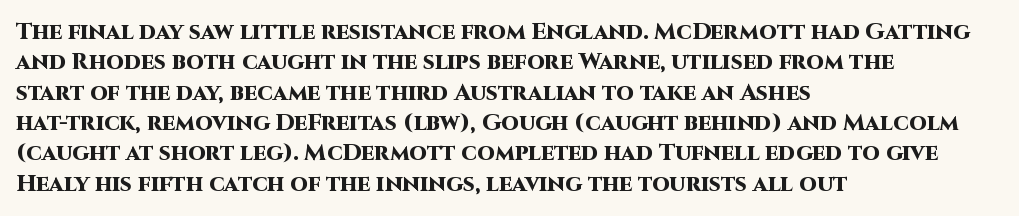
Each word holds together tightly as a unit, with standard inter-letter gaps. Typeset ragged right — the left edge is the straight one. Has an underline been added? It has not. The passage shown stacks its lines at a standard gap. A typesetter would mark this as roman, not italic. The passage shown is emphatically bold.
